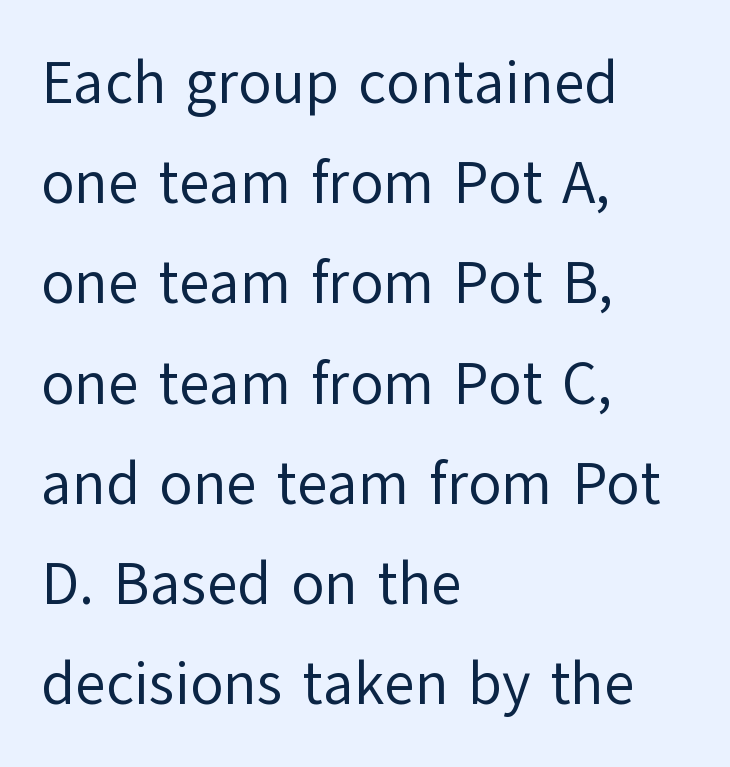
Q: Is the text bold? A: No.
Q: Is the text italic (slanted)? A: No, it is upright.
Q: Is the typeface a serif or a sans-serif typeface? A: Sans-serif.
Q: Is the text underlined? A: No.
Q: How is the paragraph aligned? A: Left-aligned.
Q: Is the spacing between letters normal or unusually wide? A: Normal.
Q: Is the spacing between lines tight, normal or loose? A: Normal.
Q: Width (condensed, normal, or wide)? A: Normal.
Q: Stroke contrast? A: Low.
Q: x-height? A: Medium.
Q: Monospaced? A: No.
